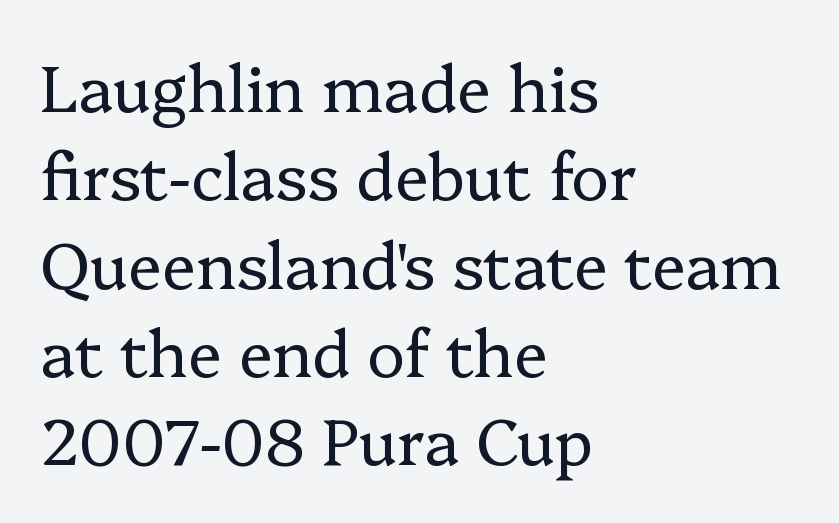
{"serif": "yes", "italic": "no", "bold": "no", "weight": "regular", "width": "normal", "stroke_contrast": "low", "x_height": "medium", "monospaced": "no", "underline": "no", "align": "left", "line_spacing": "normal", "line_spacing_ratio": 1.38, "letter_spacing": "normal", "letter_spacing_em": 0.0, "glyph_px": 64}
